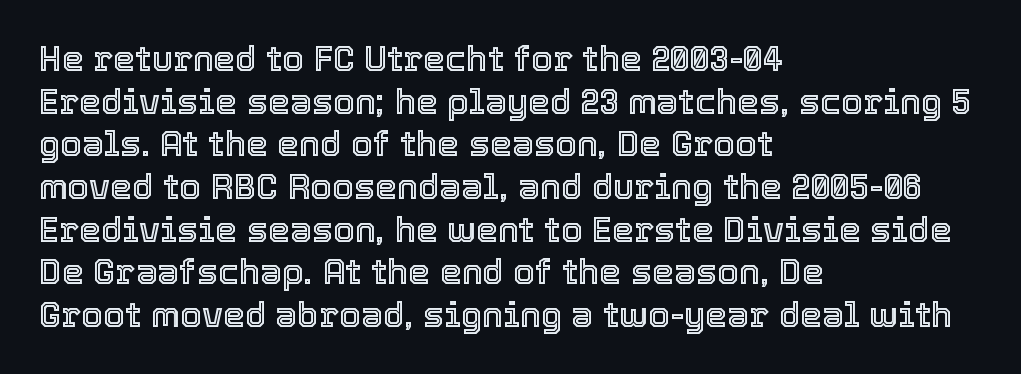
Q: Is the text italic (slanted)? A: No, it is upright.
Q: Is the text underlined? A: No.
Q: How is the paragraph aligned? A: Left-aligned.
Q: Is the spacing between letters normal or unusually wide? A: Normal.
Q: Width (condensed, normal, or wide)? A: Normal.
Q: x-height? A: Medium.
Q: Monospaced? A: No.
